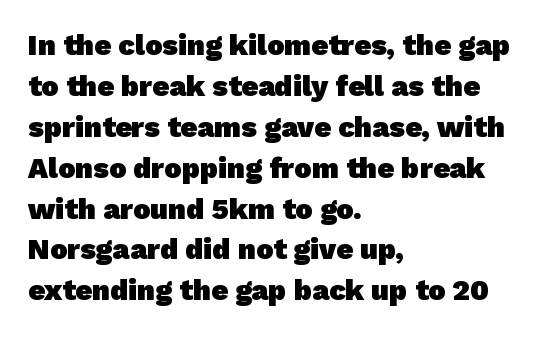
The letters are bold, with thick, heavy strokes. Interline gaps are of average width in this sample. These lines are composed in type without serifs. The space beneath each line is pristine and unruled. The text block is weighted toward the left margin, trailing off unevenly rightward.
